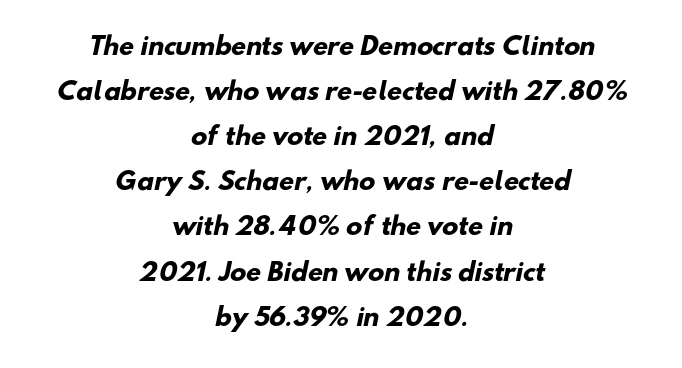
Notice how thick the strokes are: this is what a full bold looks like. Horizontally, the lines are justified to the midpoint only. This sample uses plain, unmodified letter spacing. The baseline area is clear.
